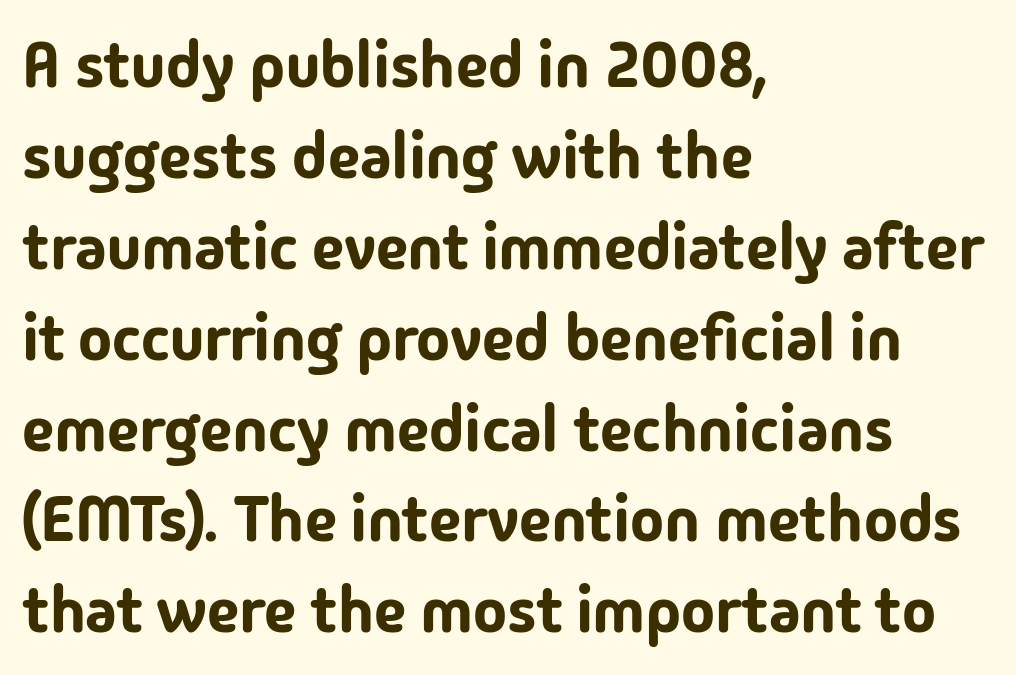
The image shows 64 px sans-serif type, upright; set left-aligned, normal line spacing (1.42x), normal letter spacing, not underlined; low stroke contrast and a medium x-height.
